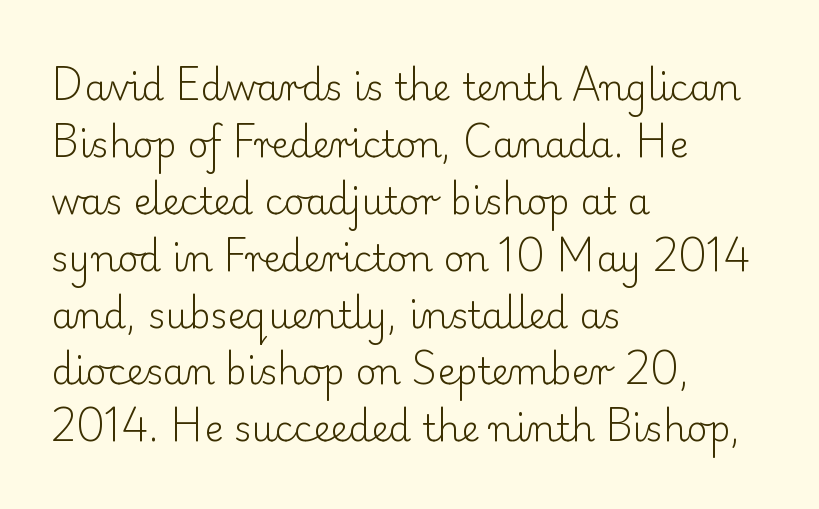
The image shows 36 px light type, upright; set left-aligned, normal line spacing (1.58x), normal letter spacing, not underlined; low stroke contrast and a small x-height.
